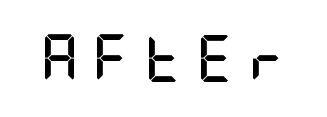
Q: Is the text bold? A: Yes.
Q: Is the text italic (slanted)? A: No, it is upright.
Q: Is the typeface a serif or a sans-serif typeface? A: Sans-serif.
Q: Is the text underlined? A: No.
Q: Is the spacing between letters normal or unusually wide? A: Unusually wide.
Q: Width (condensed, normal, or wide)? A: Condensed.
Q: Stroke contrast? A: Low.
Q: x-height? A: Large.
